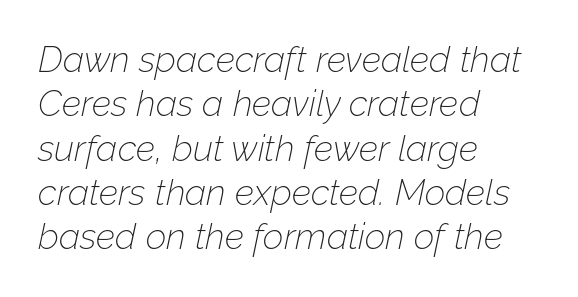
{"italic": "yes", "lean": "right", "slant_degrees": 12, "bold": "no", "weight": "thin", "width": "normal", "stroke_contrast": "low", "x_height": "medium", "monospaced": "no", "underline": "no", "align": "left", "line_spacing_ratio": 1.23, "letter_spacing": "normal", "letter_spacing_em": 0.0, "glyph_px": 36}
